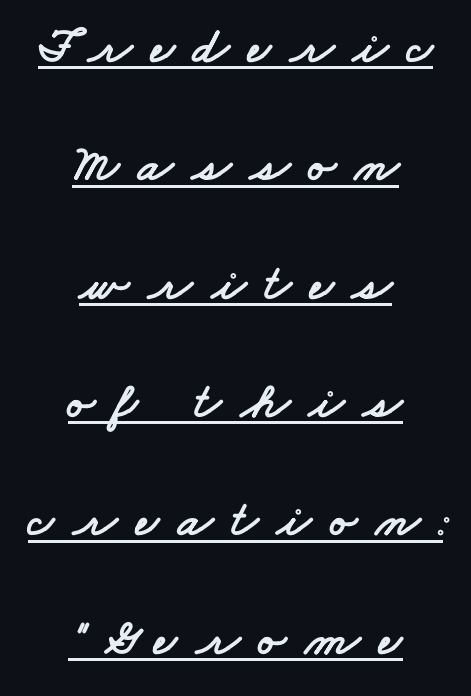
The image shows 51 px wide sans-serif type; set centered, loose line spacing (2.32x), unusually wide letter spacing (+0.37 em), underlined; low stroke contrast and a small x-height.
